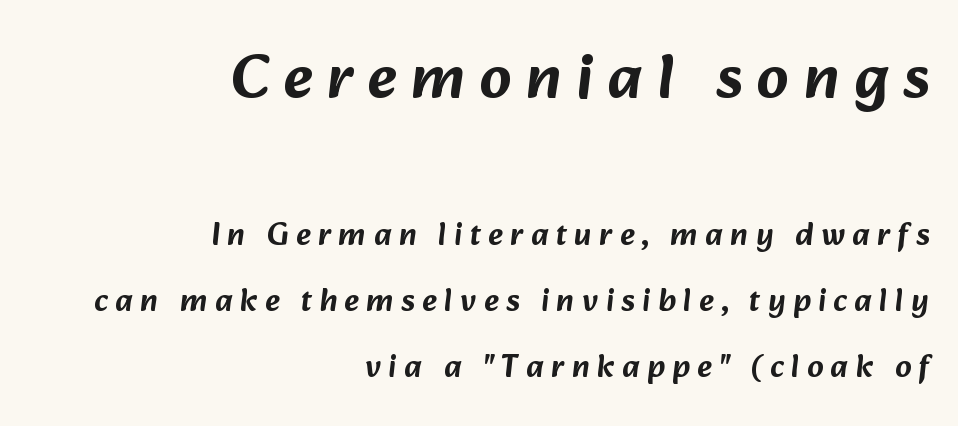
Q: Is the typeface a serif or a sans-serif typeface? A: Sans-serif.
Q: Is the text underlined? A: No.
Q: How is the paragraph aligned? A: Right-aligned.
Q: Is the spacing between letters normal or unusually wide? A: Unusually wide.
Q: Is the spacing between lines tight, normal or loose? A: Loose.
Q: Which block of text is set in a larger size, the first (top) or the second (bottom)? A: The first (top) one.
Q: Width (condensed, normal, or wide)? A: Normal.
Q: Stroke contrast? A: Low.
Q: x-height? A: Medium.
Q: Monospaced? A: No.
